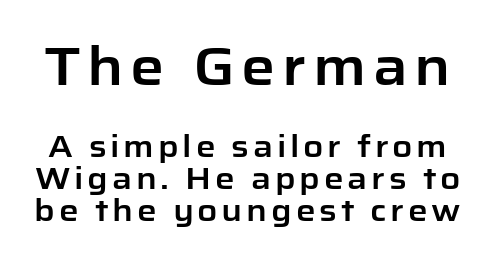
{"serif": "no", "italic": "no", "width": "normal", "stroke_contrast": "low", "x_height": "medium", "monospaced": "no", "underline": "no", "line_spacing": "tight", "line_spacing_ratio": 1.02, "larger_block": "first", "size_ratio": 1.74, "glyph_px": 54}
